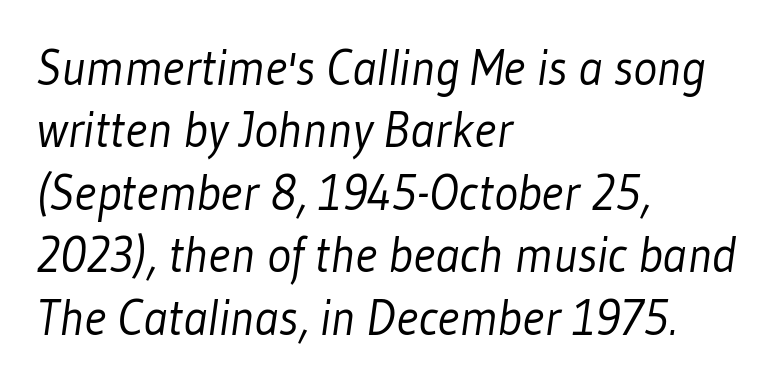
{"serif": "no", "bold": "no", "weight": "light", "width": "condensed", "stroke_contrast": "low", "x_height": "medium", "monospaced": "no", "underline": "no", "align": "left", "line_spacing": "normal", "line_spacing_ratio": 1.25, "letter_spacing": "normal", "letter_spacing_em": 0.0, "glyph_px": 50}
